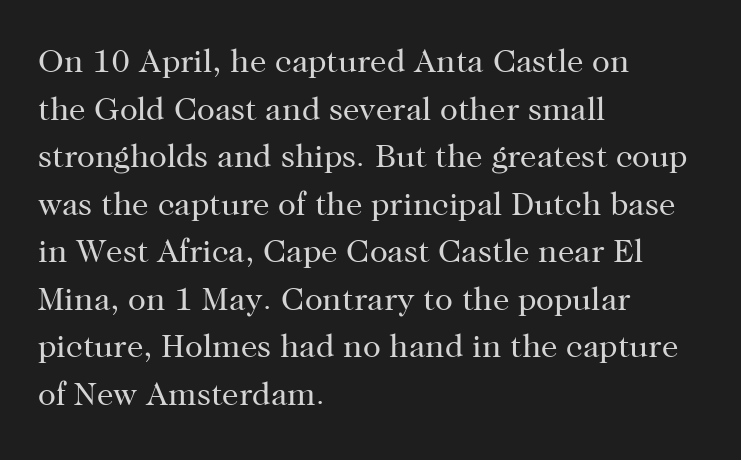
The image shows 33 px regular-weight serif type, upright; set left-aligned, normal line spacing (1.44x), normal letter spacing, not underlined; high stroke contrast and a medium x-height.
